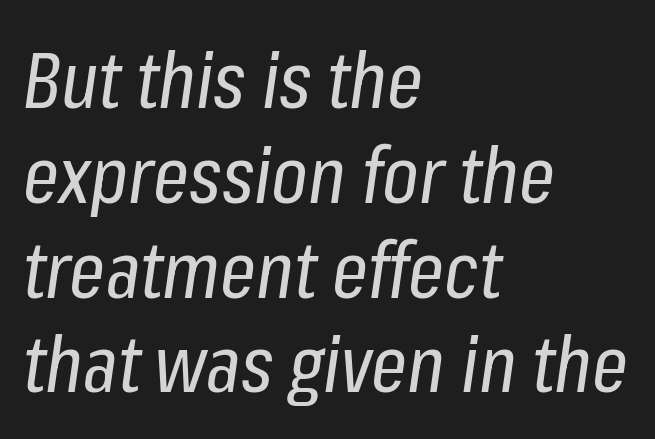
{"italic": "yes", "lean": "right", "slant_degrees": 8, "bold": "no", "weight": "regular", "width": "condensed", "stroke_contrast": "low", "x_height": "medium", "monospaced": "no", "underline": "no", "align": "left", "line_spacing_ratio": 1.2, "letter_spacing": "normal", "letter_spacing_em": 0.0, "glyph_px": 79}
